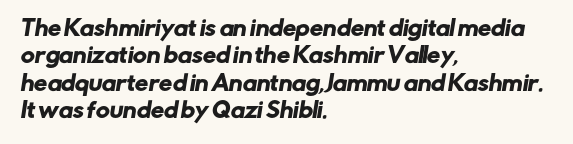
The image shows 21 px text type; set left-aligned, normal line spacing (1.3x), normal letter spacing, not underlined.
